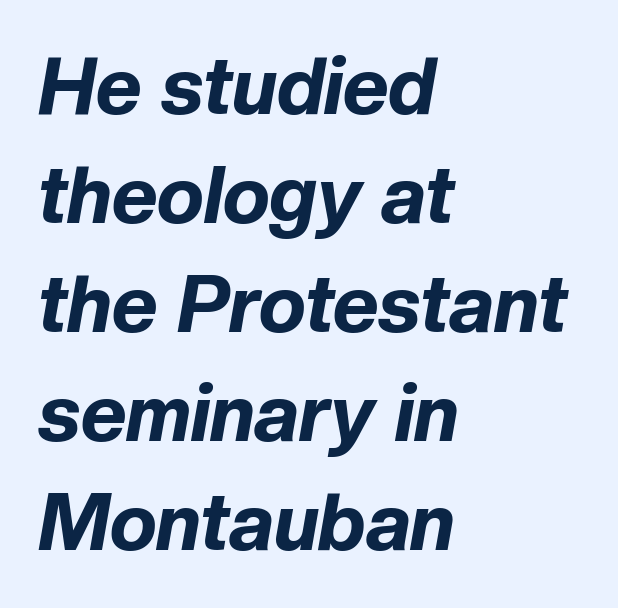
The image shows 79 px bold type, italic (leaning right); set left-aligned, normal line spacing (1.38x), normal letter spacing, not underlined; low stroke contrast and a medium x-height.
